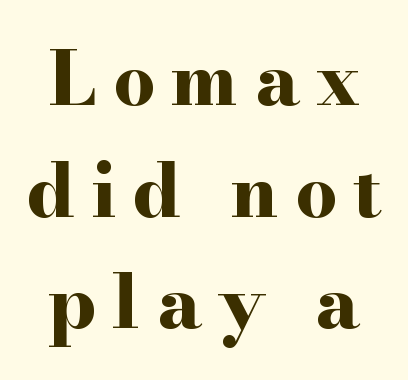
The image shows 74 px bold, wide serif type, upright; set normal line spacing (1.51x), unusually wide letter spacing (+0.22 em), not underlined; high stroke contrast and a small x-height.
